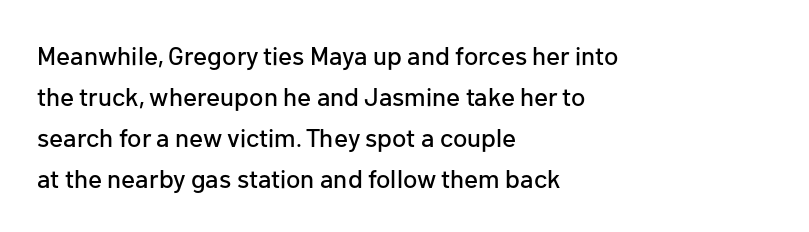
{"italic": "no", "underline": "no", "align": "left", "line_spacing": "normal", "line_spacing_ratio": 1.58, "letter_spacing": "normal", "letter_spacing_em": 0.0, "glyph_px": 26}
